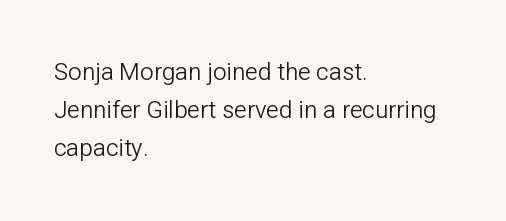
{"italic": "no", "bold": "no", "underline": "no", "align": "left", "line_spacing": "normal", "line_spacing_ratio": 1.58, "letter_spacing": "normal", "letter_spacing_em": 0.0, "glyph_px": 24}
